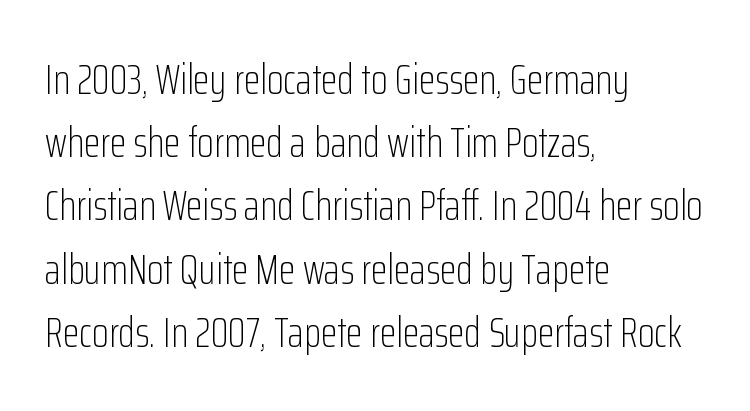
The image shows 43 px light, condensed sans-serif type, upright; set left-aligned, normal line spacing (1.47x), normal letter spacing, not underlined; low stroke contrast and a medium x-height.
